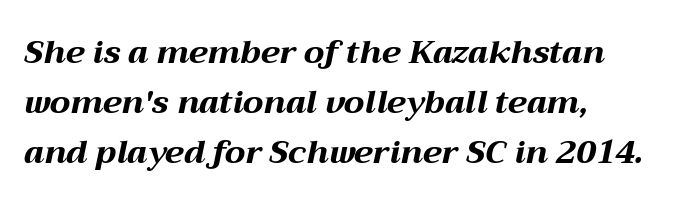
{"italic": "yes", "lean": "right", "slant_degrees": 12, "bold": "yes", "weight": "bold", "width": "wide", "stroke_contrast": "medium", "x_height": "medium", "monospaced": "no", "underline": "no", "align": "left", "line_spacing": "normal", "line_spacing_ratio": 1.57, "letter_spacing": "normal", "letter_spacing_em": 0.0, "glyph_px": 32}
